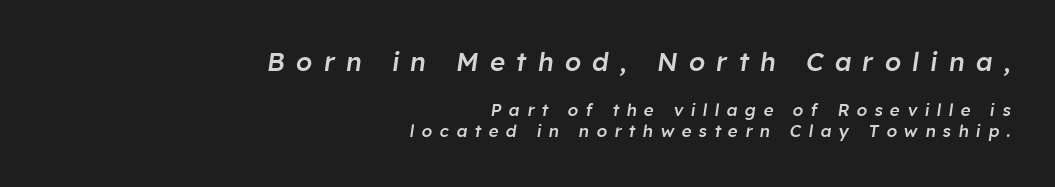
Would a proofreader flag this as italicized? Yes. Whoever set this made the first block the dominant, larger element. The sample has been set in demibold, a notch under bold. The paragraph shown leans on its right margin. Between one letter and the next there's a generous, obvious gap. Horizontal bands of white between lines are of average thickness.
